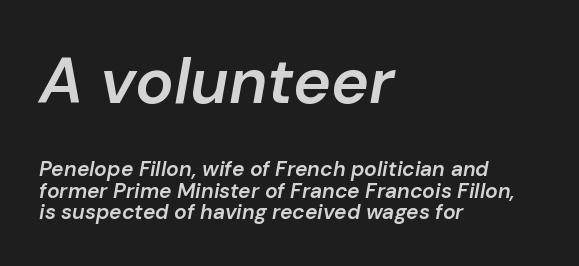
Q: Is the text bold? A: Semi-bold.
Q: Is the text italic (slanted)? A: Yes, it leans right by about 10 degrees.
Q: Is the text underlined? A: No.
Q: How is the paragraph aligned? A: Left-aligned.
Q: Is the spacing between letters normal or unusually wide? A: Normal.
Q: Is the spacing between lines tight, normal or loose? A: Tight.
Q: Which block of text is set in a larger size, the first (top) or the second (bottom)? A: The first (top) one.
Q: Width (condensed, normal, or wide)? A: Normal.
Q: Stroke contrast? A: Low.
Q: x-height? A: Medium.
Q: Monospaced? A: No.
